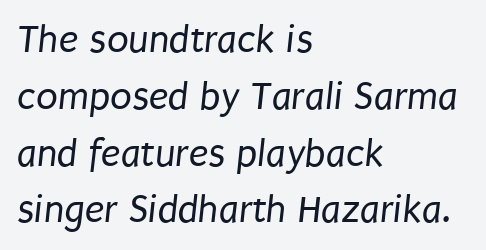
The image shows 40 px regular-weight, condensed sans-serif type; set left-aligned, normal line spacing (1.42x), normal letter spacing, not underlined; low stroke contrast and a large x-height.
